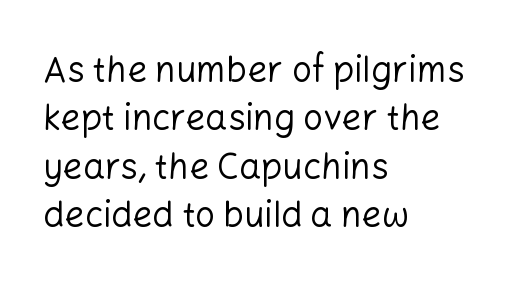
The image shows 35 px regular-weight sans-serif type, upright; set left-aligned, normal line spacing (1.38x), normal letter spacing, not underlined; low stroke contrast and a medium x-height.
